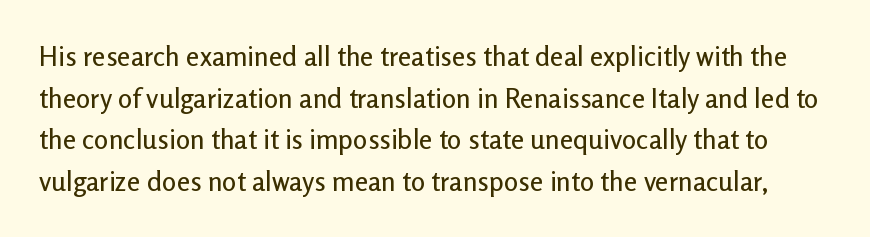
The image shows 27 px text type, upright; set normal line spacing (1.54x), normal letter spacing, not underlined.
